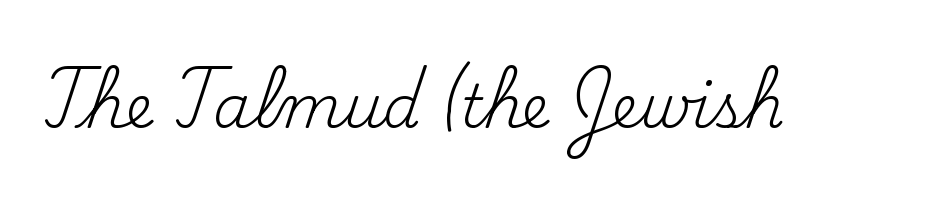
The image shows 60 px regular-weight serif type; set normal letter spacing, not underlined; medium stroke contrast and a small x-height.
